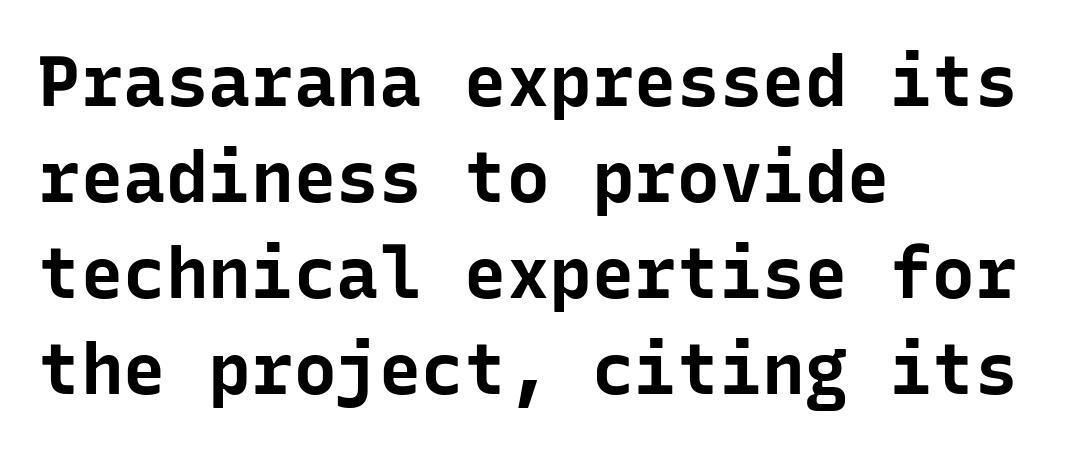
The image shows 71 px bold sans-serif type, upright, monospaced; set left-aligned, normal line spacing (1.35x), normal letter spacing, not underlined; low stroke contrast and a medium x-height.
